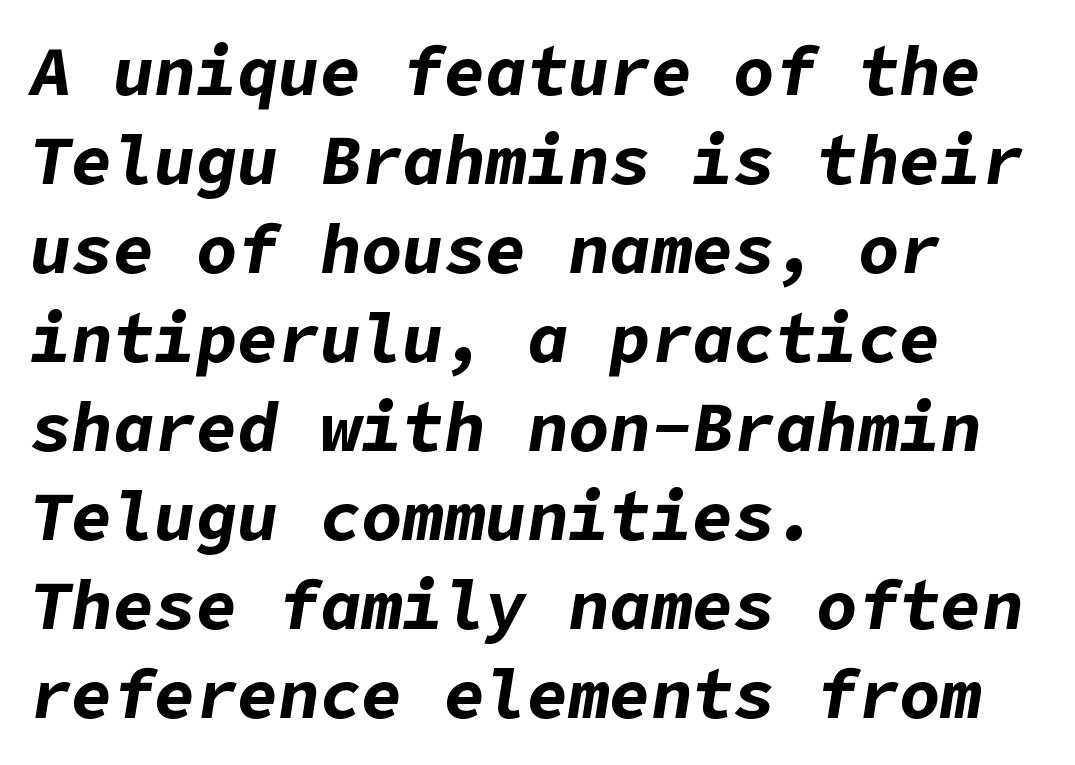
The image shows 69 px bold type, italic (leaning right); set left-aligned, normal line spacing (1.29x), normal letter spacing, not underlined; low stroke contrast and a medium x-height.
